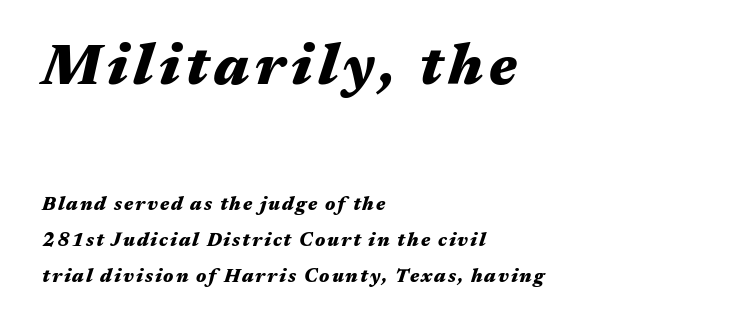
Q: Is the text bold? A: Yes.
Q: Is the text italic (slanted)? A: Yes, it leans right by about 17 degrees.
Q: Is the text underlined? A: No.
Q: How is the paragraph aligned? A: Left-aligned.
Q: Is the spacing between lines tight, normal or loose? A: Loose.
Q: Which block of text is set in a larger size, the first (top) or the second (bottom)? A: The first (top) one.
Q: Width (condensed, normal, or wide)? A: Wide.
Q: Stroke contrast? A: Medium.
Q: x-height? A: Medium.
Q: Monospaced? A: No.
